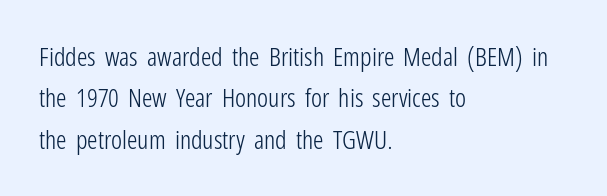
Each stroke keeps to a modest, everyday thickness or less. Whoever set this chose a conventional vertical rhythm. Caption: multi-line text, flush left, ragged right. Underlining? Definitely not there.
